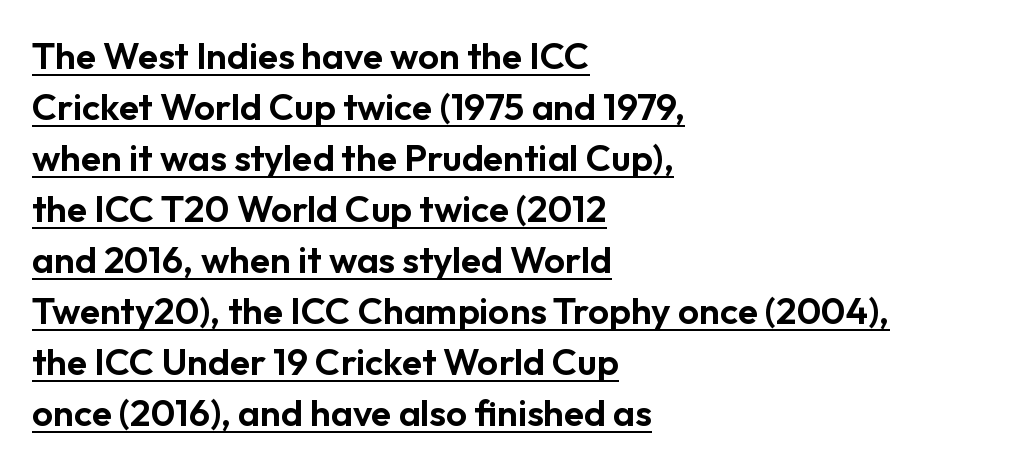
{"serif": "no", "italic": "no", "width": "normal", "stroke_contrast": "low", "x_height": "medium", "monospaced": "no", "underline": "yes", "align": "left", "line_spacing": "normal", "line_spacing_ratio": 1.38, "letter_spacing": "normal", "letter_spacing_em": 0.0, "glyph_px": 37}
